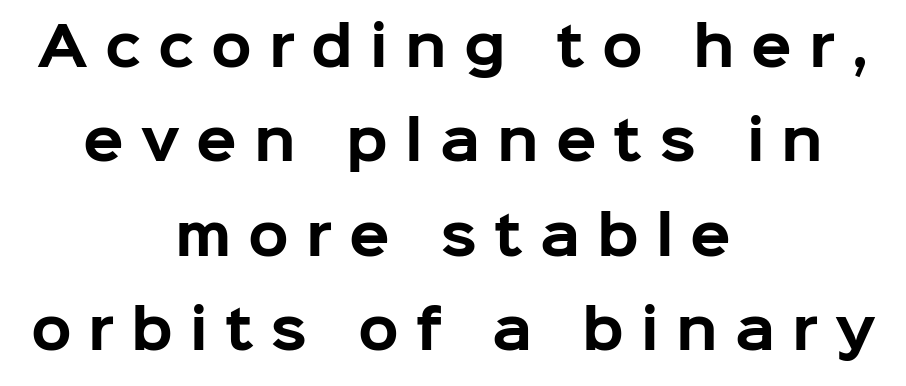
The image shows 53 px bold sans-serif type, upright; set centered, line spacing 1.78x, unusually wide letter spacing (+0.32 em), not underlined; low stroke contrast and a medium x-height.
